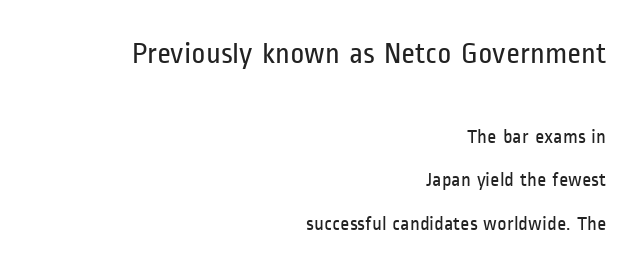
The image shows 30 px regular-weight, condensed sans-serif type, upright; set right-aligned, loose line spacing (2.17x), normal letter spacing, not underlined; the first (top) block is 1.5x larger; low stroke contrast and a medium x-height.
